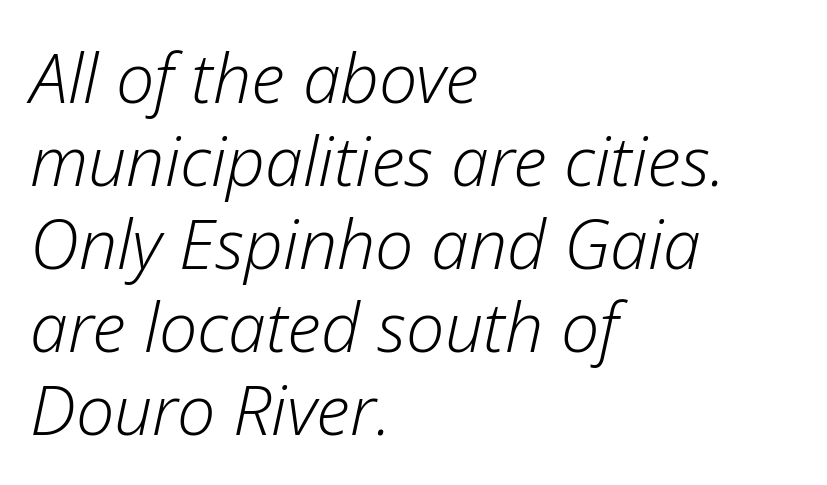
The strokes are not fattened; the text isn't bold. In terms of letterspacing, this is plain default setting. Descender tails drop into unmarked territory. The lines in this sample share a left origin and differ only in where they stop.
